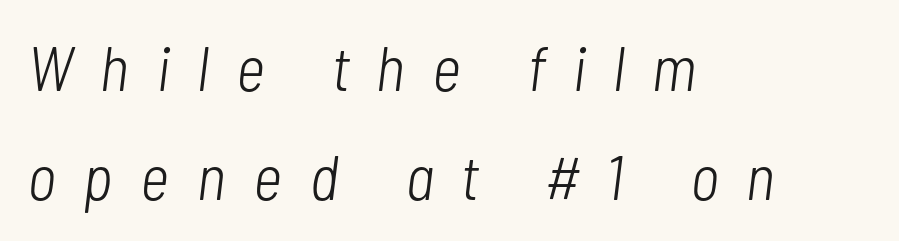
{"italic": "yes", "lean": "right", "slant_degrees": 7, "bold": "no", "weight": "light", "width": "condensed", "stroke_contrast": "low", "x_height": "medium", "monospaced": "no", "underline": "no", "align": "left", "line_spacing_ratio": 1.73, "letter_spacing": "wide", "letter_spacing_em": 0.44, "glyph_px": 63}
